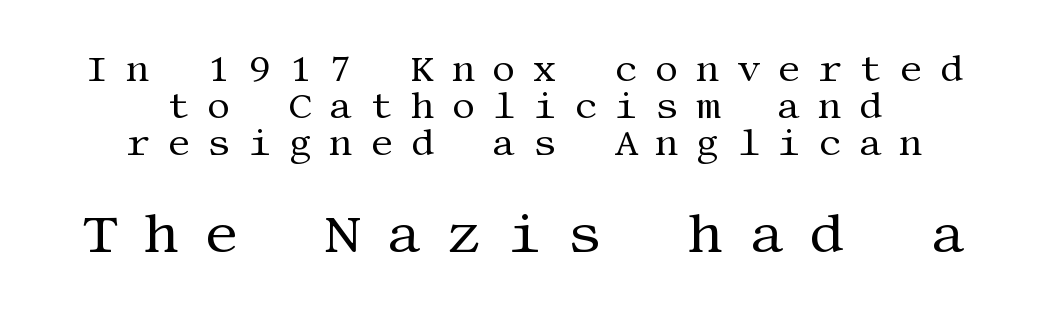
{"serif": "yes", "italic": "no", "bold": "no", "weight": "regular", "width": "normal", "stroke_contrast": "medium", "x_height": "large", "underline": "no", "align": "center", "line_spacing": "tight", "line_spacing_ratio": 1.0, "letter_spacing": "wide", "letter_spacing_em": 0.46, "larger_block": "second", "size_ratio": 1.49, "glyph_px": 55}
